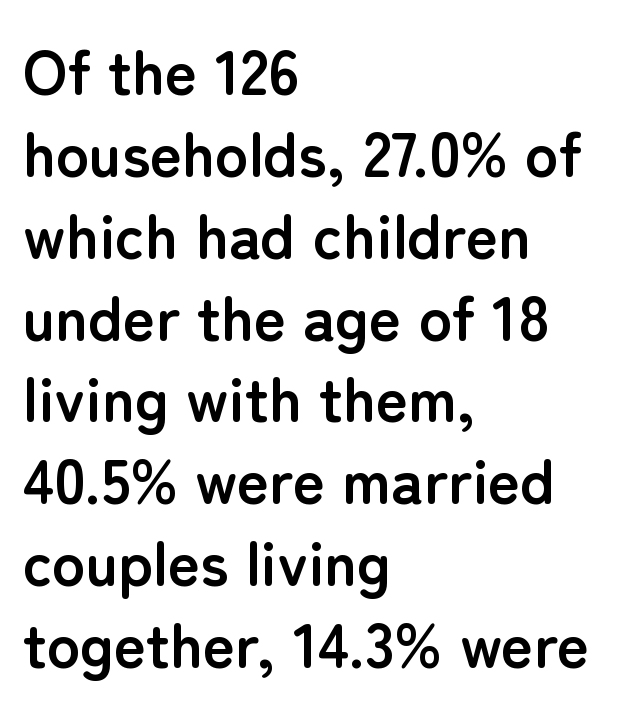
Q: Is the text bold? A: Yes.
Q: Is the text italic (slanted)? A: No, it is upright.
Q: Is the typeface a serif or a sans-serif typeface? A: Sans-serif.
Q: Is the text underlined? A: No.
Q: How is the paragraph aligned? A: Left-aligned.
Q: Is the spacing between letters normal or unusually wide? A: Normal.
Q: Is the spacing between lines tight, normal or loose? A: Normal.
Q: Width (condensed, normal, or wide)? A: Normal.
Q: Stroke contrast? A: Low.
Q: x-height? A: Medium.
Q: Monospaced? A: No.
